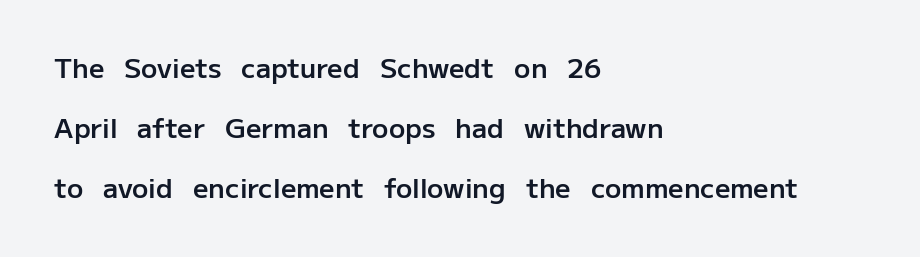
Does the lettering tilt? It doesn't — this is upright. Moderately thickened strokes mark this as semibold type. The tracking reads as untouched default to a designer's eye. Regarding leading, the lines here are spaced well apart.
